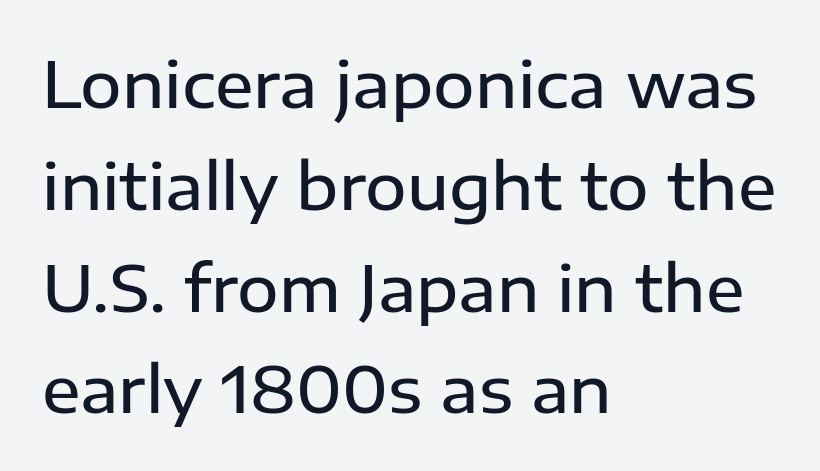
Is this a fixed-width face? No — the glyphs have proportional, varying widths. What kind of face is this? One without serifs — a sans. Students, this is semibold: more ink than regular, less than bold. Is the letter spacing exaggerated? No — it looks like the ordinary default. Lines of text with bare space underneath.
